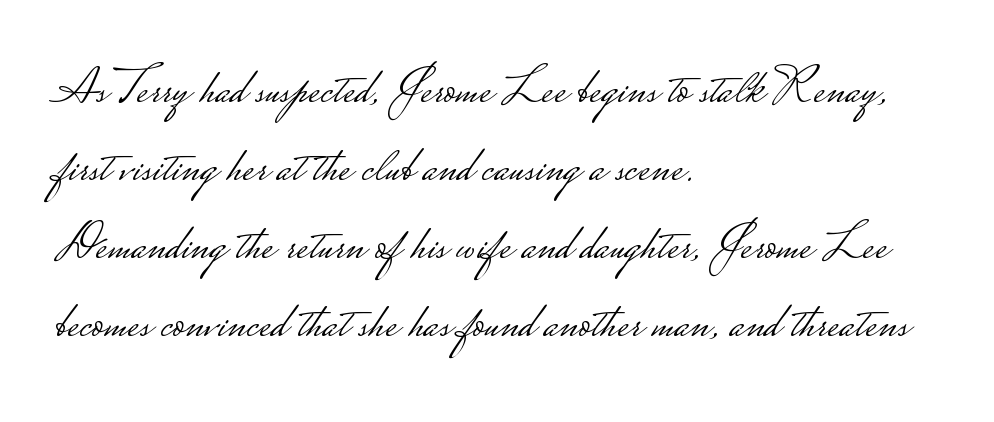
The passage shown is typeset with a sans-serif family. A classic flush-left, rag-right setting is used for this passage. The font is comparable to plain body text, perhaps lighter. Do the characters align in a grid? No, the font is proportional.
